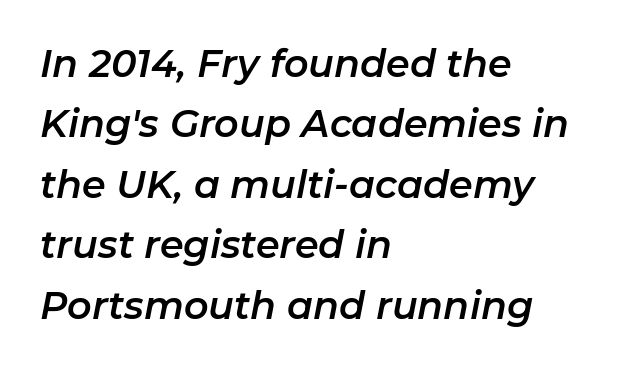
Q: Is the text italic (slanted)? A: Yes, it leans right by about 11 degrees.
Q: Is the text underlined? A: No.
Q: How is the paragraph aligned? A: Left-aligned.
Q: Is the spacing between letters normal or unusually wide? A: Normal.
Q: Is the spacing between lines tight, normal or loose? A: Normal.
Q: Width (condensed, normal, or wide)? A: Normal.
Q: Stroke contrast? A: Low.
Q: x-height? A: Medium.
Q: Monospaced? A: No.
